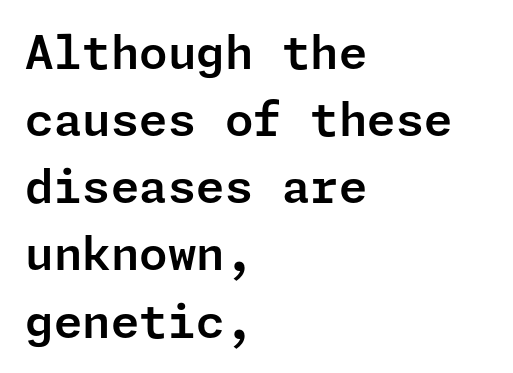
The image shows 46 px sans-serif type, upright; set left-aligned, normal line spacing (1.46x), normal letter spacing, not underlined; low stroke contrast and a medium x-height.
